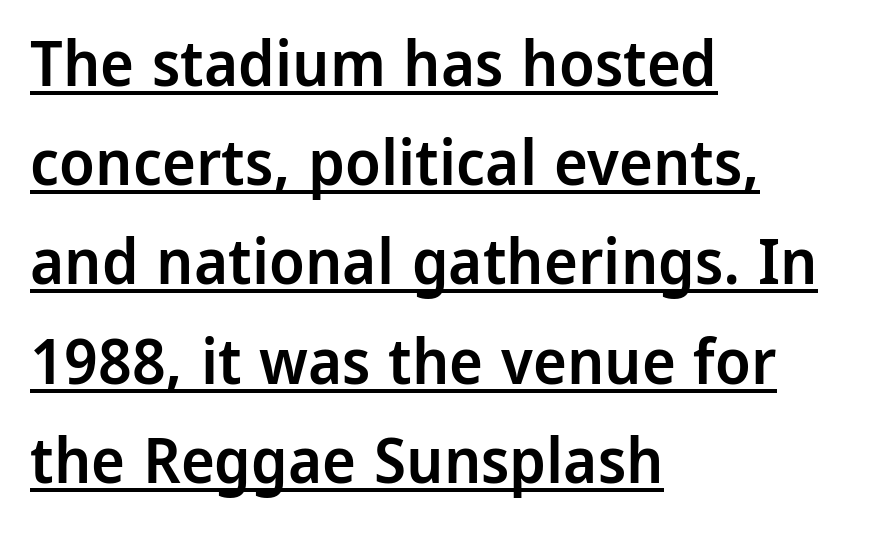
The lettering holds an erect, upright posture throughout. The line texture is even and compact thanks to regular tracking. How heavy is the stroke? Medium-heavy — a semibold, shy of bold. A typesetter would label this face a sans.
